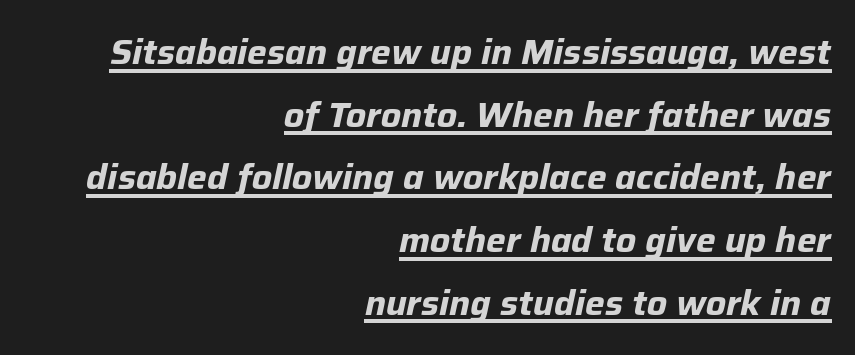
The image shows 35 px bold type, italic (leaning right); set right-aligned, line spacing 1.79x, normal letter spacing, underlined; low stroke contrast and a medium x-height.
